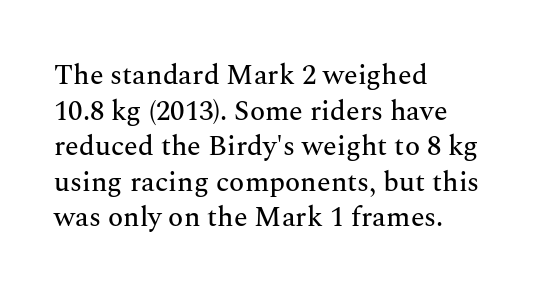
Posture: upright roman. This is serif lettering, the kind often seen in printed books. What's the leading like? Ordinary, nothing unusual. What stands out about the letter spacing? Nothing — it is the standard amount. No word sits above an underline. The paragraph shown leans on its left margin.
